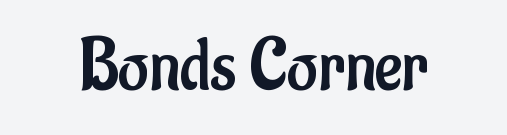
{"serif": "no", "italic": "no", "bold": "no", "weight": "regular", "width": "condensed", "stroke_contrast": "low", "x_height": "small", "monospaced": "no", "underline": "no", "letter_spacing": "normal", "letter_spacing_em": 0.0, "glyph_px": 75}
